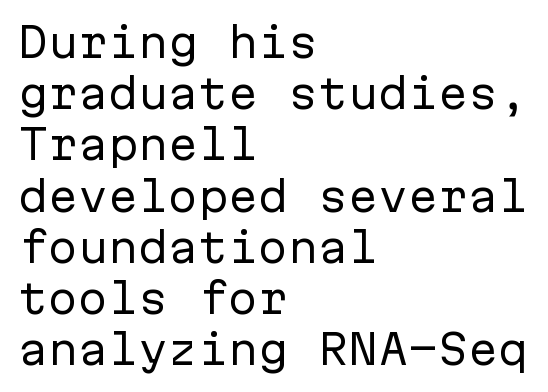
The image shows 40 px regular-weight sans-serif type, upright, monospaced; set left-aligned, normal line spacing (1.28x), normal letter spacing, not underlined; low stroke contrast and a medium x-height.
